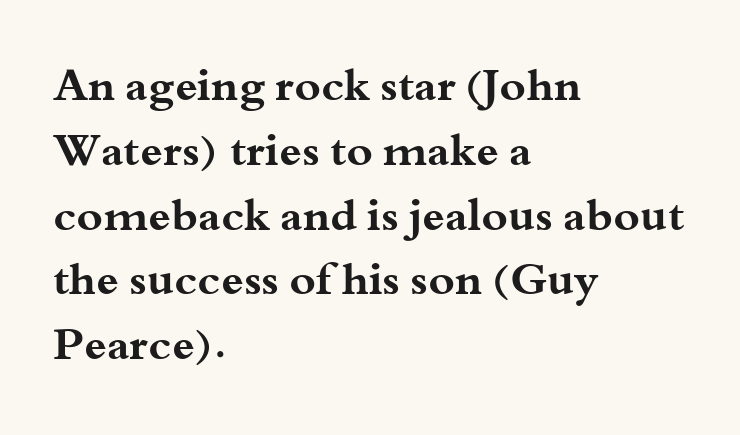
Proportional: the letters do not fall into vertical columns. Each letter's strokes conclude with small projecting serifs. Where is the straight margin? On the left. No extra tracking has been applied to these lines. Anything drawn beneath the words? Only blank space. Every stem runs plumb, perpendicular to the baseline.
